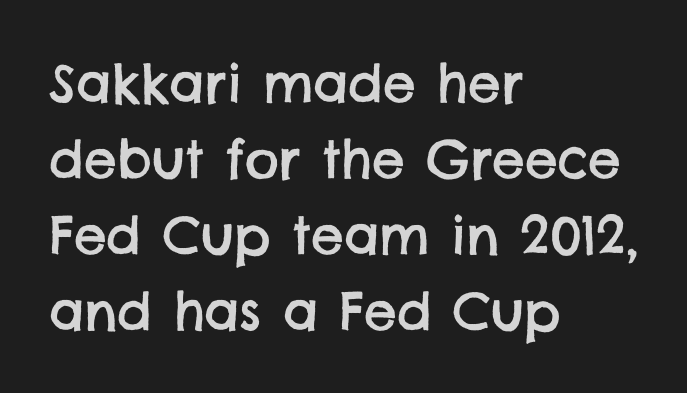
{"serif": "no", "width": "normal", "stroke_contrast": "low", "x_height": "large", "monospaced": "no", "underline": "no", "align": "left", "line_spacing": "normal", "line_spacing_ratio": 1.46, "letter_spacing": "normal", "letter_spacing_em": 0.0, "glyph_px": 52}
